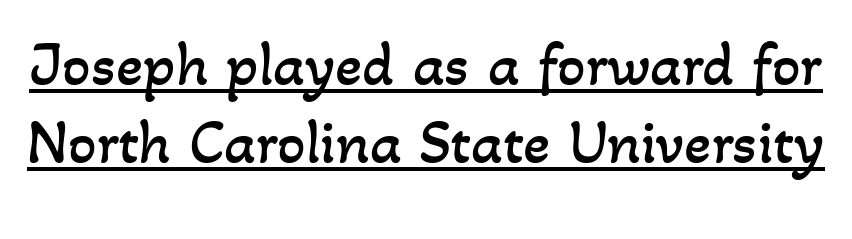
The image shows 63 px regular-weight type; set line spacing 1.24x, normal letter spacing, underlined; low stroke contrast and a small x-height.
